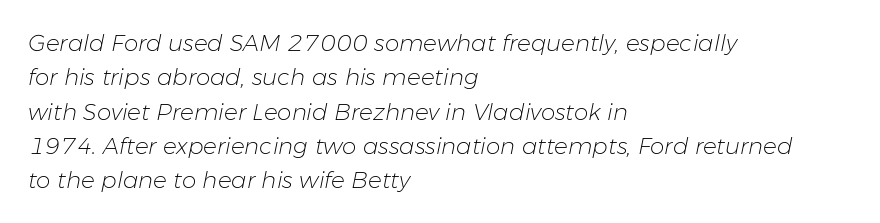
The image shows 23 px text type, italic (leaning right); set left-aligned, normal line spacing (1.49x), normal letter spacing, not underlined.
